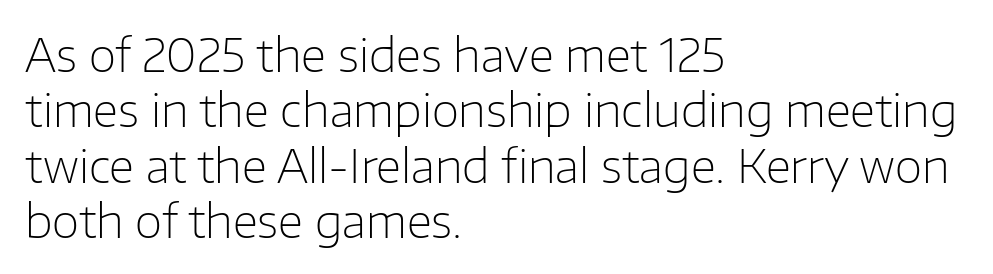
The image shows 45 px light sans-serif type, upright; set left-aligned, line spacing 1.23x, normal letter spacing, not underlined; low stroke contrast and a medium x-height.
